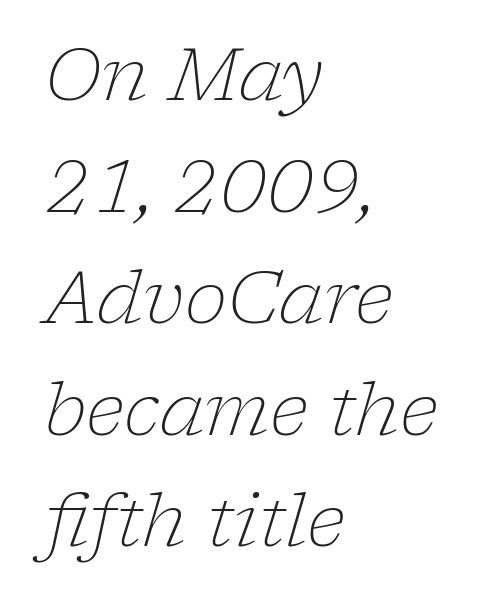
The image shows 72 px light serif type, italic (leaning right); set left-aligned, normal line spacing (1.55x), normal letter spacing, not underlined; low stroke contrast and a medium x-height.
